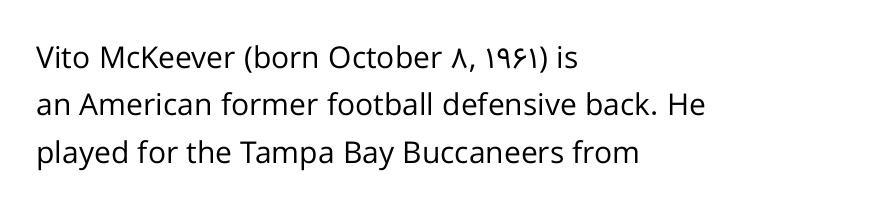
{"serif": "no", "italic": "no", "bold": "no", "weight": "regular", "width": "normal", "stroke_contrast": "low", "x_height": "medium", "monospaced": "no", "underline": "no", "align": "left", "line_spacing": "normal", "line_spacing_ratio": 1.58, "letter_spacing": "normal", "letter_spacing_em": 0.0, "glyph_px": 30}
